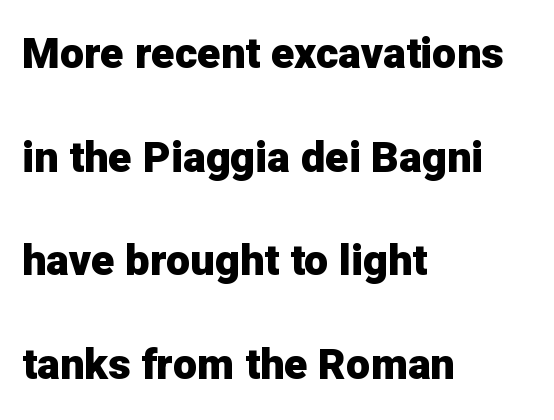
The image shows 43 px heavy sans-serif type, upright; set left-aligned, loose line spacing (2.41x), normal letter spacing, not underlined; low stroke contrast and a medium x-height.
